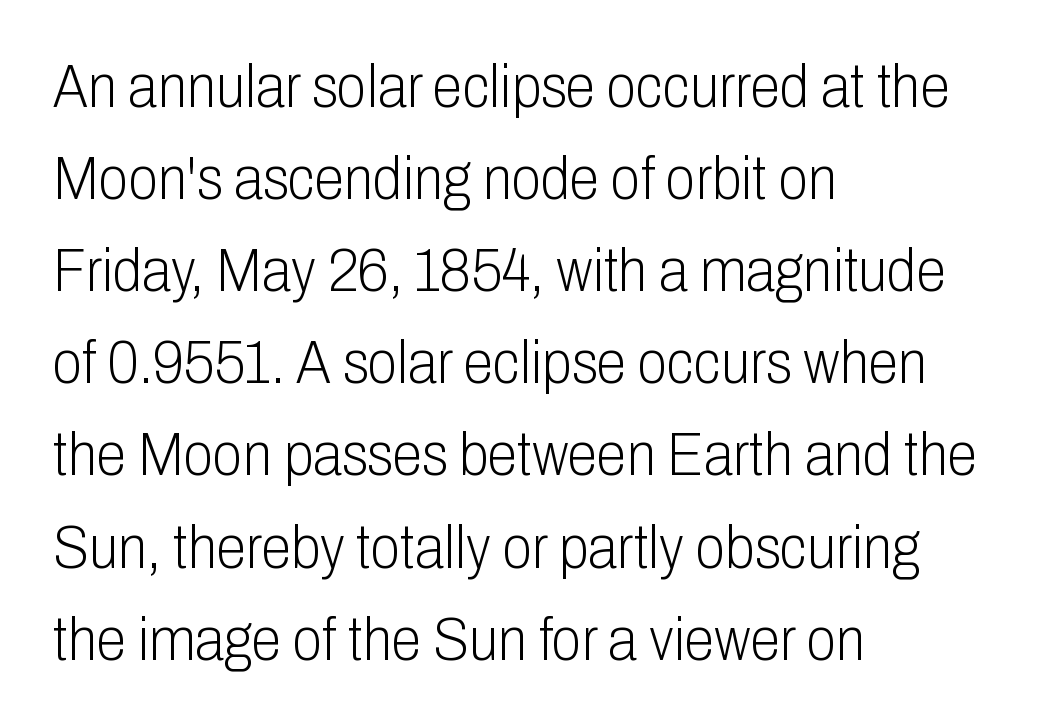
Compared with typical paragraphs, the rows here are spaced about the same. A typesetter would label this face a sans. This sample is left-justified, so line endings fall wherever the words run out. Characters follow at the spacing the type designer built in. Anything drawn beneath the words? Only blank space.
